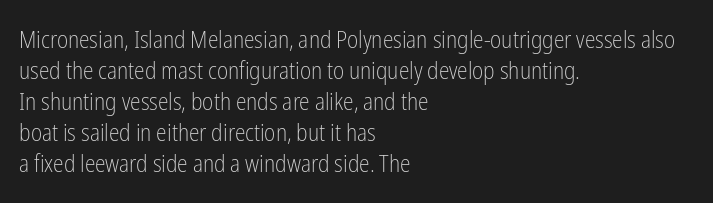
These lines keep a tight, regular rhythm from letter to letter. Notice how descenders clear the ascenders below comfortably — that's standard leading. These lines were composed using upright roman letters. One-word summary of the alignment: left. Nobody drew a line under any word here. The typesetting does not lean heavy: it is not bold.
